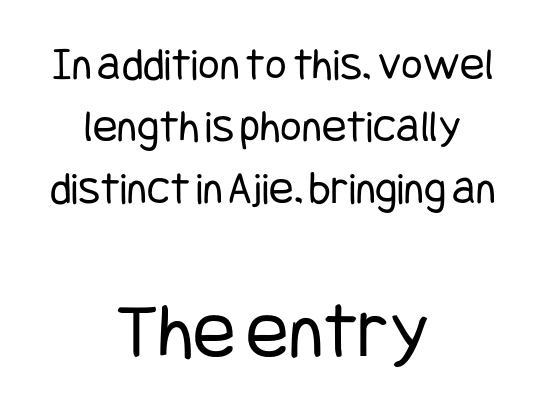
The image shows 80 px regular-weight, condensed sans-serif type, upright; set centered, normal line spacing (1.35x), normal letter spacing, not underlined; the second (bottom) block is 1.74x larger; low stroke contrast and a large x-height.
